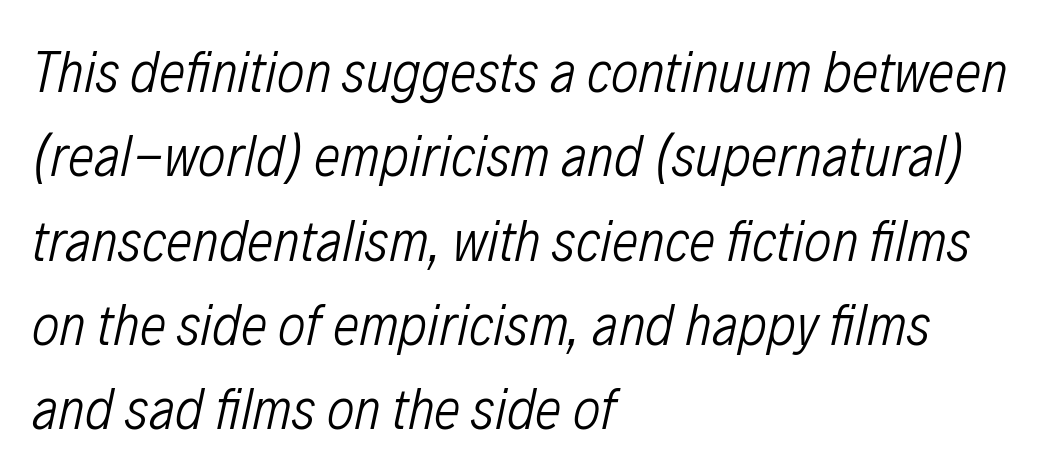
Q: Is the text bold? A: No.
Q: Is the text italic (slanted)? A: Yes, it leans right by about 12 degrees.
Q: Is the text underlined? A: No.
Q: How is the paragraph aligned? A: Left-aligned.
Q: Is the spacing between letters normal or unusually wide? A: Normal.
Q: Is the spacing between lines tight, normal or loose? A: Normal.
Q: Width (condensed, normal, or wide)? A: Condensed.
Q: Stroke contrast? A: Low.
Q: x-height? A: Medium.
Q: Monospaced? A: No.
